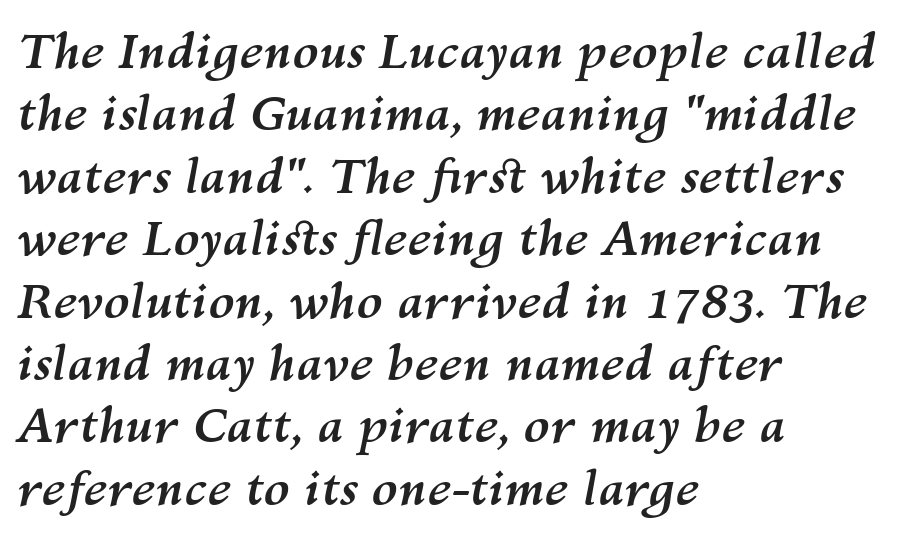
The image shows 48 px semibold type, italic (leaning right); set left-aligned, normal line spacing (1.3x), normal letter spacing, not underlined; medium stroke contrast and a medium x-height.
